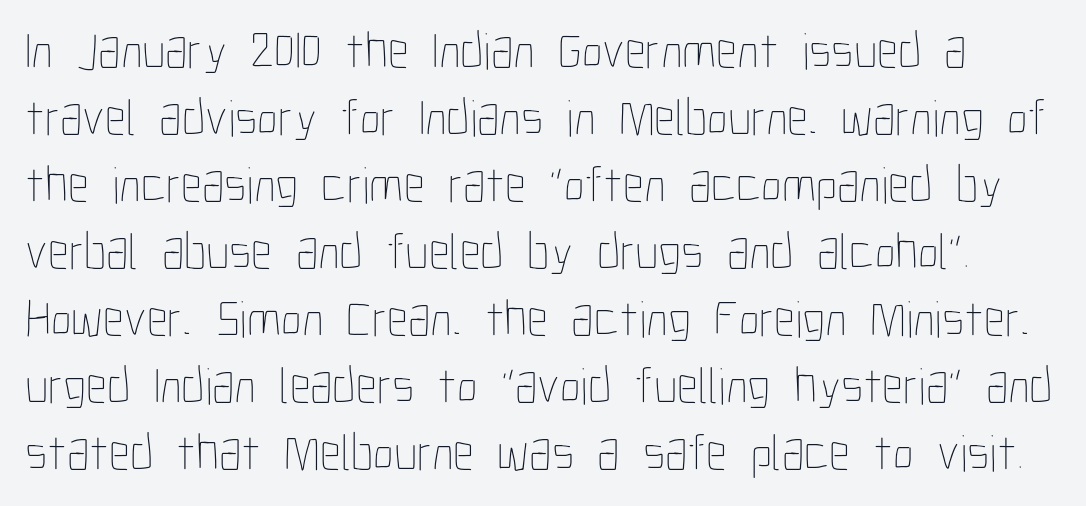
Q: Is the text bold? A: No.
Q: Is the text italic (slanted)? A: No, it is upright.
Q: Is the text underlined? A: No.
Q: Is the spacing between letters normal or unusually wide? A: Normal.
Q: Is the spacing between lines tight, normal or loose? A: Normal.
Q: Width (condensed, normal, or wide)? A: Condensed.
Q: Stroke contrast? A: Low.
Q: x-height? A: Medium.
Q: Monospaced? A: No.
